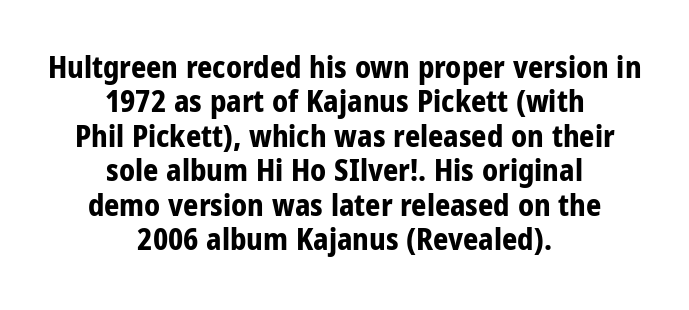
The area under the type is left untouched. Visually the block forms a symmetrical silhouette, jagged on both flanks. Unlike a traditional serif, this face leaves its strokes unadorned. Baseline-to-baseline distance is barely more than the letter height. Tracking here is standard; glyphs follow each other at the usual distance.
